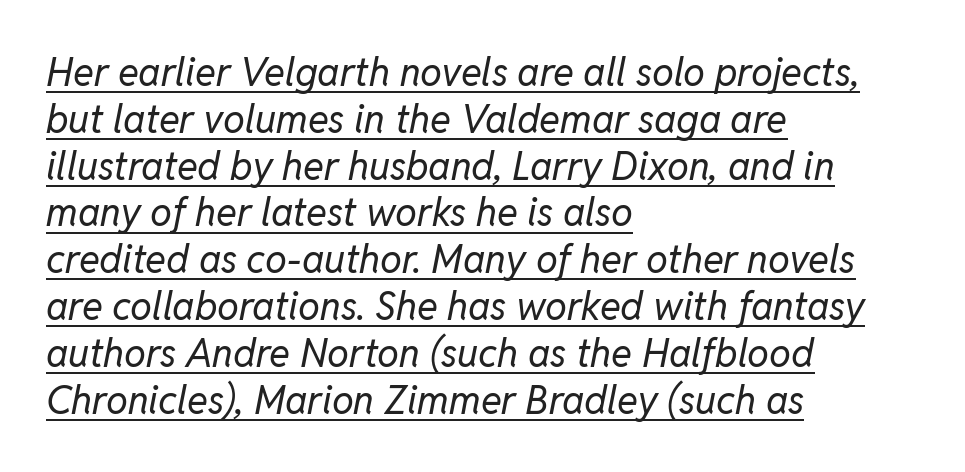
Q: Is the text bold? A: No.
Q: Is the text italic (slanted)? A: Yes, it leans right by about 11 degrees.
Q: Is the text underlined? A: Yes.
Q: How is the paragraph aligned? A: Left-aligned.
Q: Is the spacing between letters normal or unusually wide? A: Normal.
Q: Width (condensed, normal, or wide)? A: Normal.
Q: Stroke contrast? A: Low.
Q: x-height? A: Medium.
Q: Monospaced? A: No.
